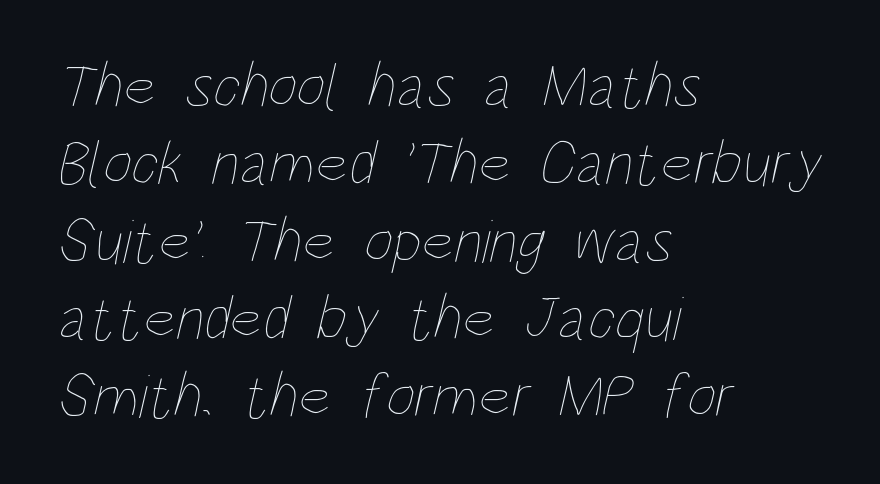
{"bold": "no", "weight": "thin", "width": "condensed", "stroke_contrast": "low", "x_height": "large", "monospaced": "no", "underline": "no", "align": "left", "line_spacing_ratio": 1.23, "letter_spacing": "normal", "letter_spacing_em": 0.0, "glyph_px": 63}
